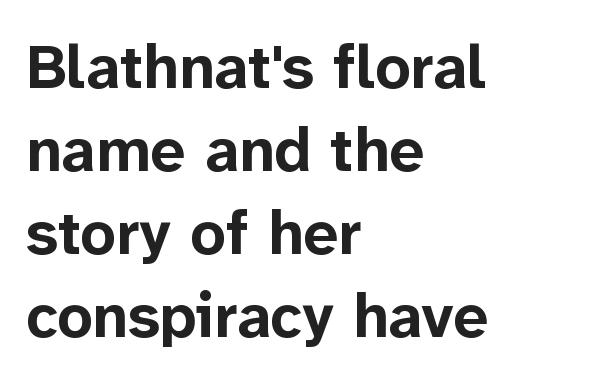
{"serif": "no", "italic": "no", "bold": "yes", "weight": "bold", "width": "normal", "stroke_contrast": "low", "x_height": "medium", "monospaced": "no", "underline": "no", "align": "left", "line_spacing": "normal", "line_spacing_ratio": 1.34, "letter_spacing": "normal", "letter_spacing_em": 0.0, "glyph_px": 62}
